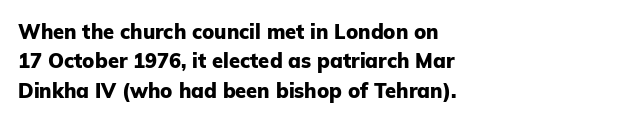
{"italic": "no", "bold": "yes", "underline": "no", "align": "left", "line_spacing": "normal", "line_spacing_ratio": 1.47, "letter_spacing": "normal", "letter_spacing_em": 0.0, "glyph_px": 20}
